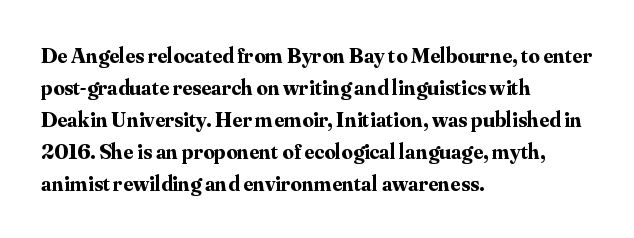
{"italic": "no", "bold": "yes", "underline": "no", "align": "left", "line_spacing": "normal", "line_spacing_ratio": 1.45, "letter_spacing": "normal", "letter_spacing_em": 0.0, "glyph_px": 22}
